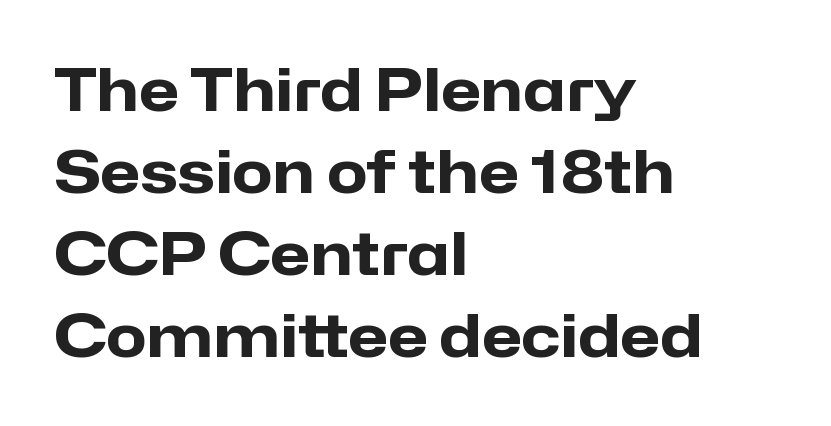
Rows of type keep a routine distance in the vertical direction. These lines stack with their left ends in a neat column. These lines keep a tight, regular rhythm from letter to letter. Stroke thickness is high; the sample reads as a true bold. The characters display no serif detailing; their extremities are plain.
